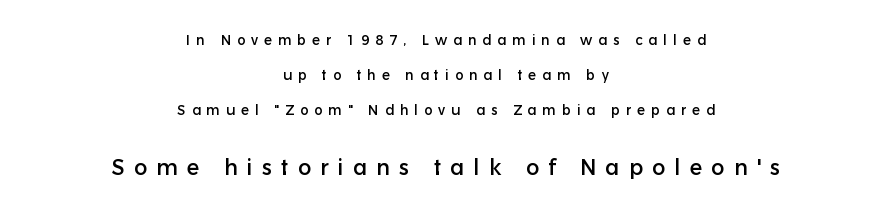
{"italic": "no", "underline": "no", "align": "center", "line_spacing": "loose", "line_spacing_ratio": 2.49, "letter_spacing": "wide", "letter_spacing_em": 0.42, "larger_block": "second", "size_ratio": 1.57, "glyph_px": 22}
